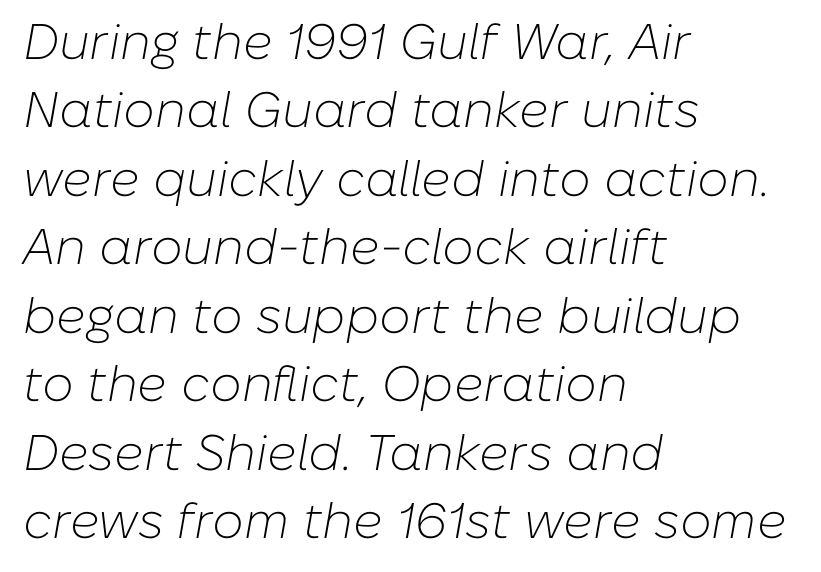
The letters sit at their default tracking, neither squeezed nor spread. Would a proofreader flag this as italicized? Yes. The face used here is proportionally spaced, like ordinary book or web type. The text block is weighted toward the left margin, trailing off unevenly rightward.
